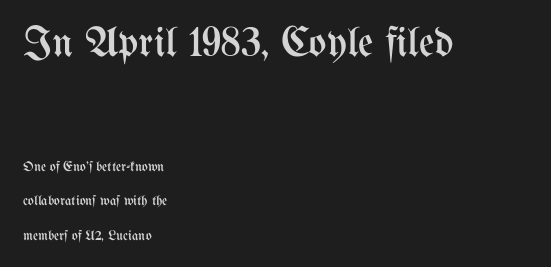
{"italic": "no", "bold": "no", "weight": "regular", "width": "condensed", "stroke_contrast": "medium", "x_height": "medium", "monospaced": "no", "underline": "no", "align": "left", "line_spacing": "loose", "line_spacing_ratio": 2.46, "letter_spacing": "normal", "letter_spacing_em": 0.0, "larger_block": "first", "size_ratio": 3.0, "glyph_px": 42}
